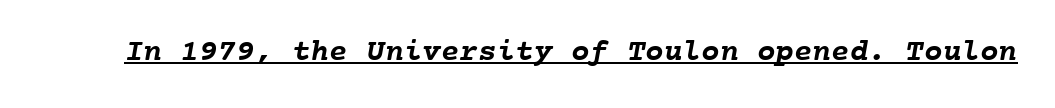
Emphasis is given by a line drawn under the lettering. Typographic density is high because the face is bold. Here the designer chose a console-style face with uniform glyph widths. Look at the tracking — it's just the regular setting, nothing added.
